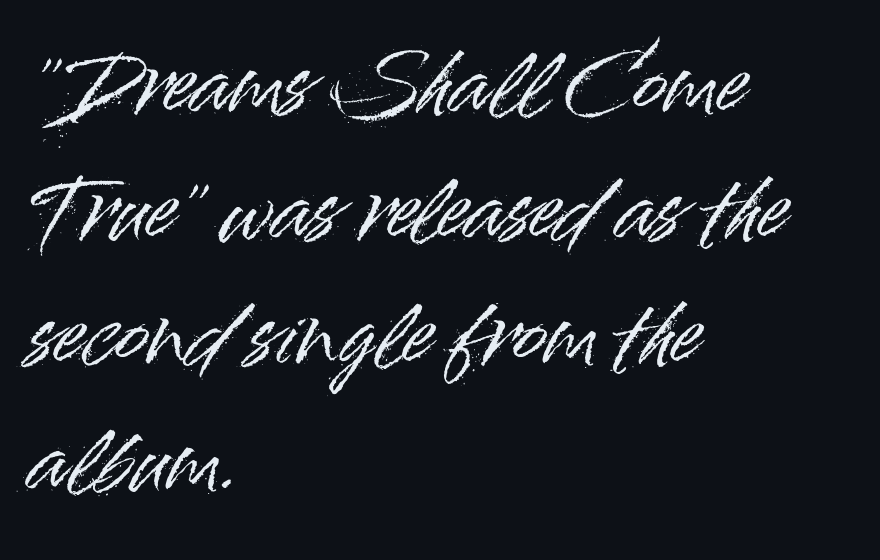
The passage shown is typeset with a sans-serif family. Proportional: the letters do not fall into vertical columns. Each line starts at the same left margin while the right side varies.
